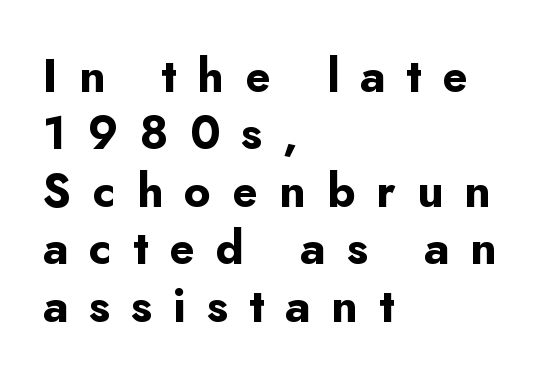
Unlike a traditional serif, this face leaves its strokes unadorned. Check the space under the baseline: it is left empty. Heavy-handed strokes throughout: this text is bold. The face used here is proportionally spaced, like ordinary book or web type. This sample uses an upright cut, with every glyph sitting square on the baseline. Successive baselines arrive at the customary interval.
